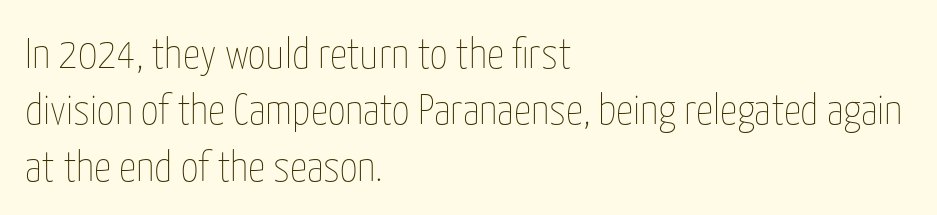
The image shows 43 px thin, condensed type, upright; set left-aligned, normal line spacing (1.31x), normal letter spacing, not underlined; low stroke contrast and a medium x-height.
